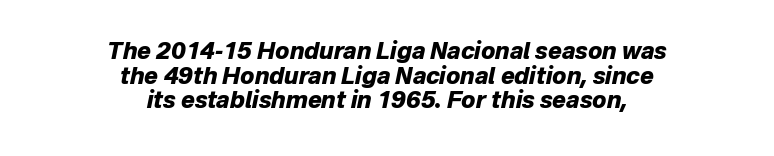
Weight check: bold — yes, fully. Notice how the stems are inclined rather than vertical — that's the hallmark of italics. Both edges are ragged and mirror each other, which tells us the setting is centered. Default kerning and tracking; the words read as compact shapes.
